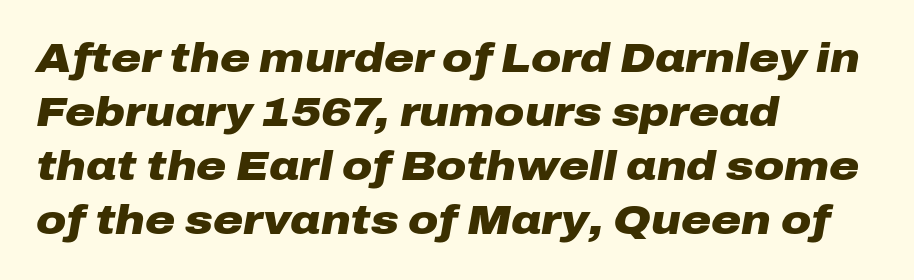
The image shows 41 px heavy, wide type, italic (leaning right); set left-aligned, normal line spacing (1.32x), normal letter spacing, not underlined; low stroke contrast and a medium x-height.
